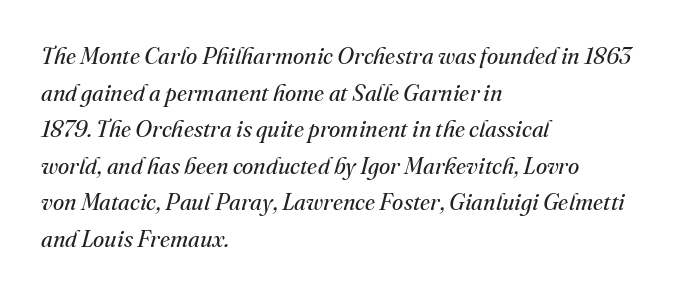
{"italic": "yes", "lean": "right", "slant_degrees": 16, "bold": "no", "underline": "no", "align": "left", "line_spacing": "normal", "line_spacing_ratio": 1.59, "letter_spacing": "normal", "letter_spacing_em": 0.0, "glyph_px": 23}
